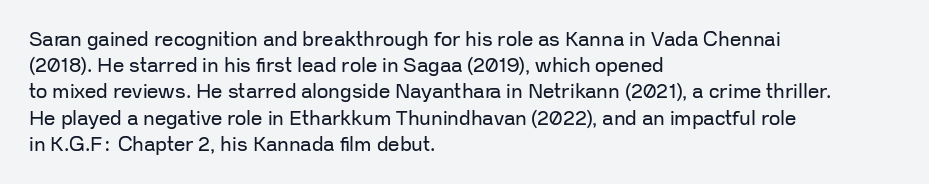
The image shows 20 px text type, upright; set left-aligned, normal line spacing (1.31x), normal letter spacing, not underlined.
